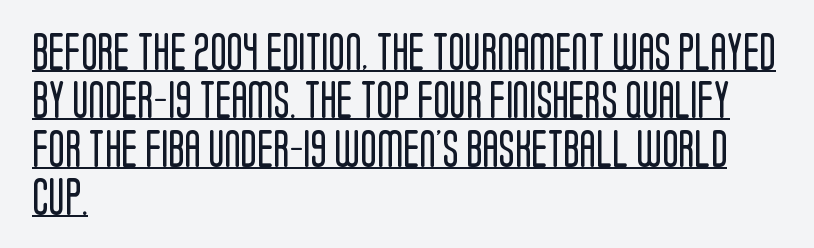
The image shows 38 px regular-weight, condensed sans-serif type, upright; set left-aligned, normal line spacing (1.27x), normal letter spacing, underlined; low stroke contrast and a large x-height.
